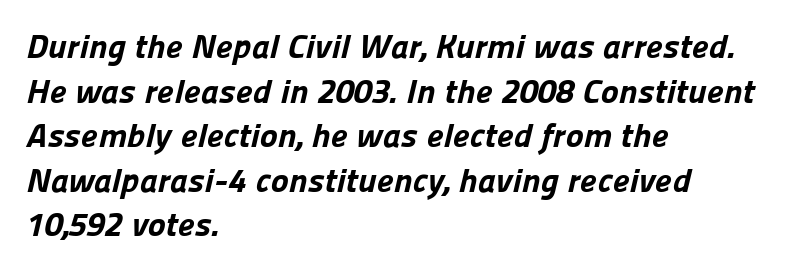
{"serif": "no", "bold": "yes", "weight": "bold", "width": "normal", "stroke_contrast": "low", "x_height": "medium", "monospaced": "no", "underline": "no", "align": "left", "line_spacing": "normal", "line_spacing_ratio": 1.31, "letter_spacing": "normal", "letter_spacing_em": 0.0, "glyph_px": 34}
